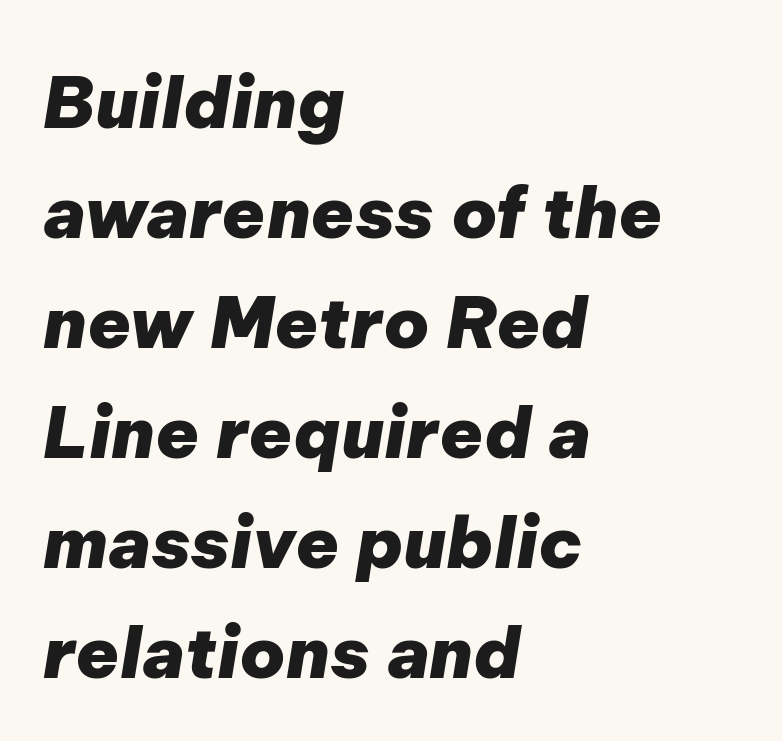
Q: Is the text bold? A: Yes.
Q: Is the text italic (slanted)? A: Yes, it leans right by about 9 degrees.
Q: Is the text underlined? A: No.
Q: How is the paragraph aligned? A: Left-aligned.
Q: Is the spacing between letters normal or unusually wide? A: Normal.
Q: Is the spacing between lines tight, normal or loose? A: Normal.
Q: Width (condensed, normal, or wide)? A: Normal.
Q: Stroke contrast? A: Low.
Q: x-height? A: Medium.
Q: Monospaced? A: No.
